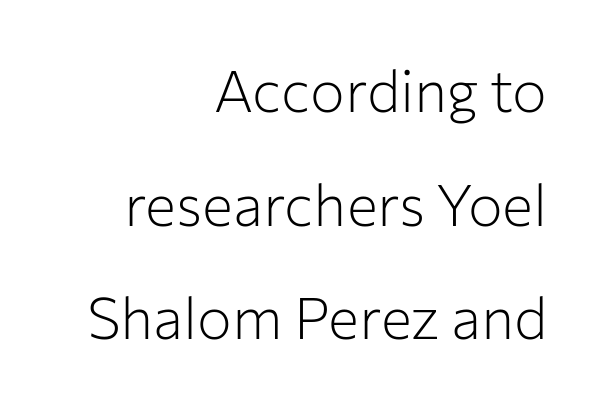
{"serif": "no", "italic": "no", "bold": "no", "weight": "light", "width": "normal", "stroke_contrast": "low", "x_height": "medium", "monospaced": "no", "underline": "no", "align": "right", "line_spacing": "loose", "line_spacing_ratio": 1.96, "letter_spacing": "normal", "letter_spacing_em": 0.0, "glyph_px": 58}
